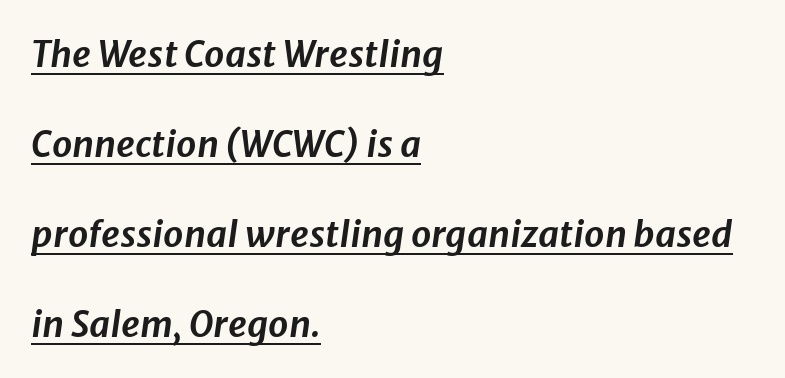
Q: Is the text italic (slanted)? A: Yes, it leans right by about 8 degrees.
Q: Is the text underlined? A: Yes.
Q: How is the paragraph aligned? A: Left-aligned.
Q: Is the spacing between letters normal or unusually wide? A: Normal.
Q: Is the spacing between lines tight, normal or loose? A: Loose.
Q: Width (condensed, normal, or wide)? A: Normal.
Q: Stroke contrast? A: Low.
Q: x-height? A: Medium.
Q: Monospaced? A: No.
